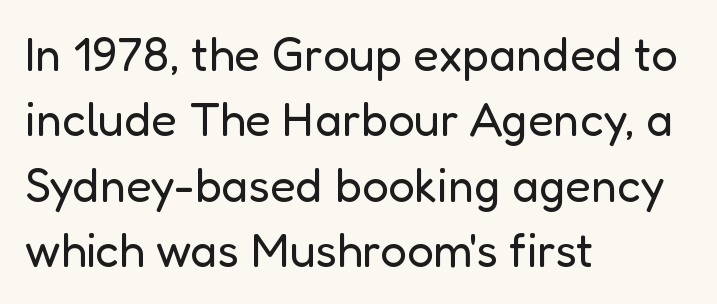
Q: Is the text bold? A: No.
Q: Is the text italic (slanted)? A: No, it is upright.
Q: Is the typeface a serif or a sans-serif typeface? A: Sans-serif.
Q: Is the text underlined? A: No.
Q: How is the paragraph aligned? A: Left-aligned.
Q: Is the spacing between letters normal or unusually wide? A: Normal.
Q: Is the spacing between lines tight, normal or loose? A: Normal.
Q: Width (condensed, normal, or wide)? A: Normal.
Q: Stroke contrast? A: Low.
Q: x-height? A: Medium.
Q: Monospaced? A: No.
